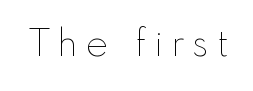
Q: Is the text bold? A: No.
Q: Is the text italic (slanted)? A: No, it is upright.
Q: Is the text underlined? A: No.
Q: Is the spacing between letters normal or unusually wide? A: Unusually wide.
Q: Width (condensed, normal, or wide)? A: Normal.
Q: Stroke contrast? A: Low.
Q: x-height? A: Small.
Q: Monospaced? A: No.
